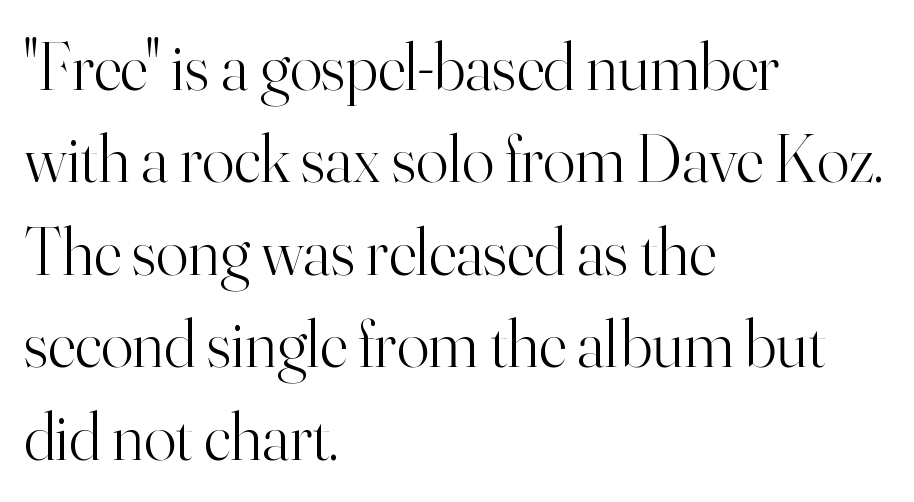
Q: Is the text bold? A: No.
Q: Is the text italic (slanted)? A: No, it is upright.
Q: Is the typeface a serif or a sans-serif typeface? A: Serif.
Q: Is the text underlined? A: No.
Q: How is the paragraph aligned? A: Left-aligned.
Q: Is the spacing between letters normal or unusually wide? A: Normal.
Q: Is the spacing between lines tight, normal or loose? A: Normal.
Q: Width (condensed, normal, or wide)? A: Normal.
Q: Stroke contrast? A: High.
Q: x-height? A: Small.
Q: Monospaced? A: No.
